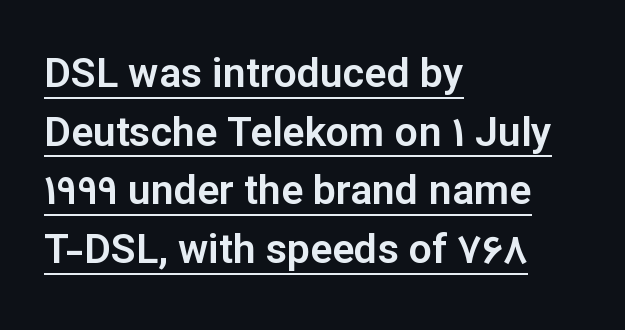
The image shows 41 px sans-serif type, upright; set left-aligned, normal line spacing (1.43x), normal letter spacing, underlined; low stroke contrast and a medium x-height.
